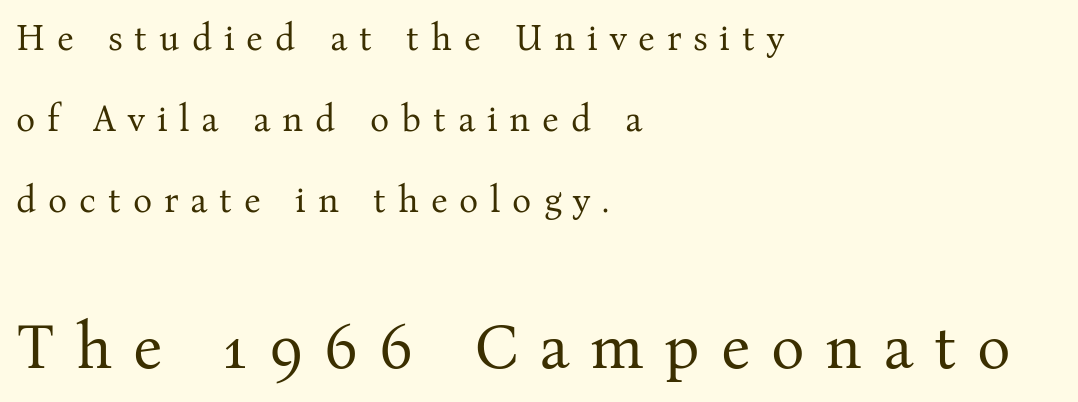
{"serif": "yes", "italic": "no", "bold": "no", "weight": "regular", "width": "normal", "stroke_contrast": "medium", "x_height": "medium", "monospaced": "no", "underline": "no", "align": "left", "line_spacing": "loose", "line_spacing_ratio": 2.25, "letter_spacing": "wide", "letter_spacing_em": 0.33, "larger_block": "second", "size_ratio": 1.75, "glyph_px": 63}
